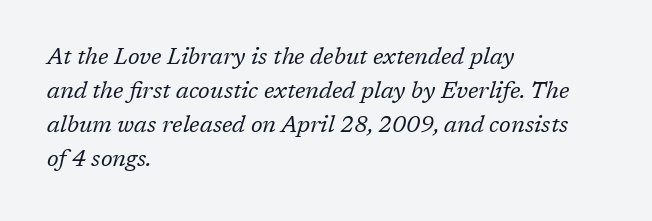
{"italic": "yes", "lean": "right", "slant_degrees": 17, "bold": "no", "underline": "no", "align": "left", "line_spacing": "normal", "line_spacing_ratio": 1.48, "letter_spacing": "normal", "letter_spacing_em": 0.0, "glyph_px": 23}
